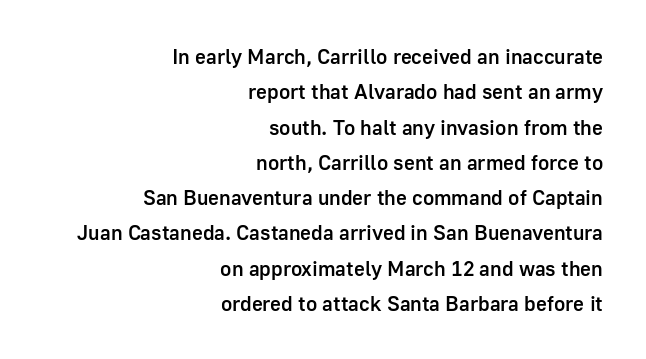
The image shows 21 px text type, upright; set right-aligned, normal line spacing (1.68x), normal letter spacing, not underlined.
